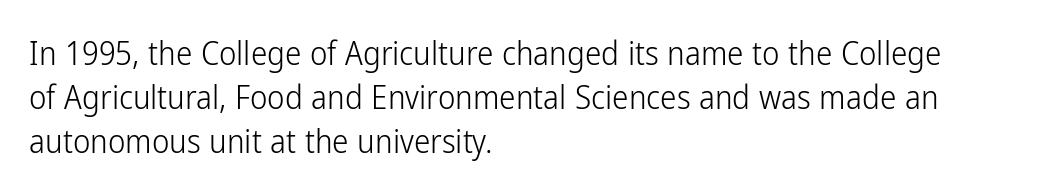
The image shows 33 px light, condensed sans-serif type, upright; set left-aligned, normal line spacing (1.33x), normal letter spacing, not underlined; low stroke contrast and a medium x-height.
